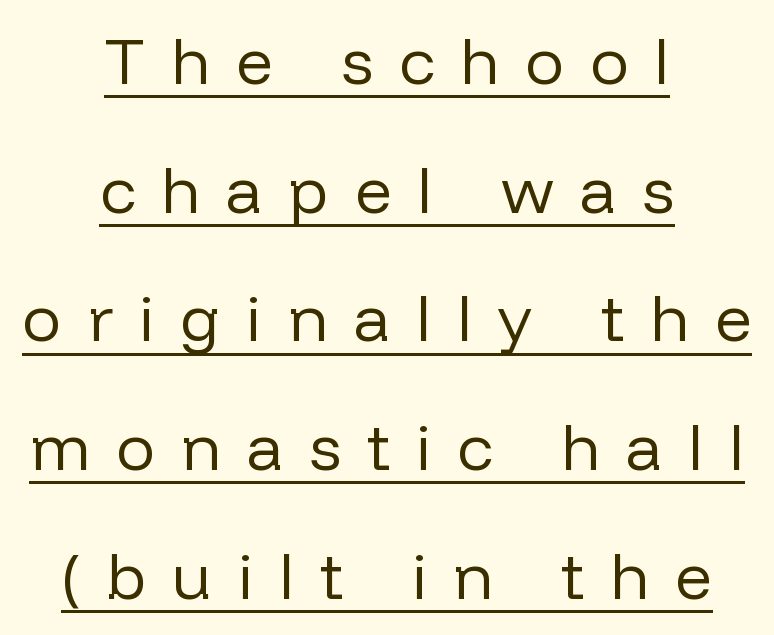
{"serif": "no", "italic": "no", "bold": "no", "weight": "regular", "width": "normal", "stroke_contrast": "low", "x_height": "medium", "monospaced": "no", "underline": "yes", "align": "center", "line_spacing": "loose", "line_spacing_ratio": 1.98, "letter_spacing": "wide", "letter_spacing_em": 0.4, "glyph_px": 65}
